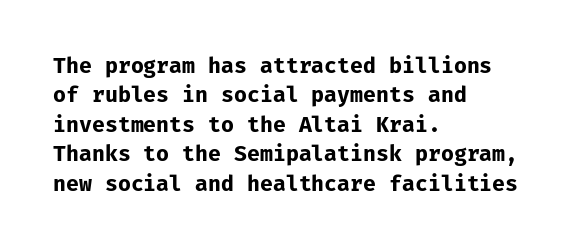
Q: Is the text bold? A: Yes.
Q: Is the text italic (slanted)? A: No, it is upright.
Q: Is the text underlined? A: No.
Q: How is the paragraph aligned? A: Left-aligned.
Q: Is the spacing between letters normal or unusually wide? A: Normal.
Q: Is the spacing between lines tight, normal or loose? A: Normal.
